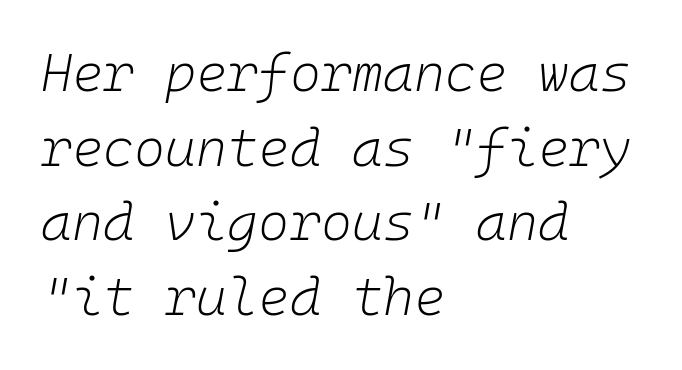
The image shows 53 px light type, italic (leaning right), monospaced; set left-aligned, normal line spacing (1.41x), normal letter spacing, not underlined; low stroke contrast and a medium x-height.
